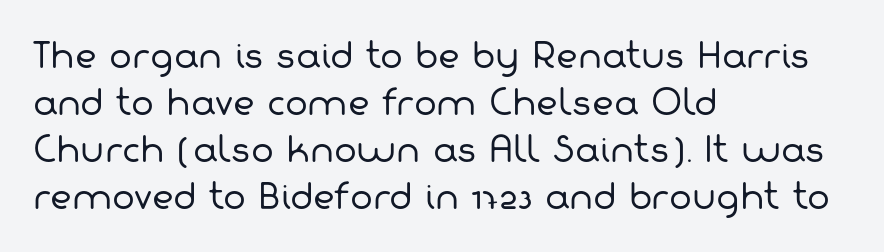
Q: Is the text bold? A: No.
Q: Is the typeface a serif or a sans-serif typeface? A: Sans-serif.
Q: Is the text underlined? A: No.
Q: How is the paragraph aligned? A: Left-aligned.
Q: Is the spacing between letters normal or unusually wide? A: Normal.
Q: Is the spacing between lines tight, normal or loose? A: Normal.
Q: Width (condensed, normal, or wide)? A: Normal.
Q: Stroke contrast? A: Low.
Q: x-height? A: Medium.
Q: Monospaced? A: No.
